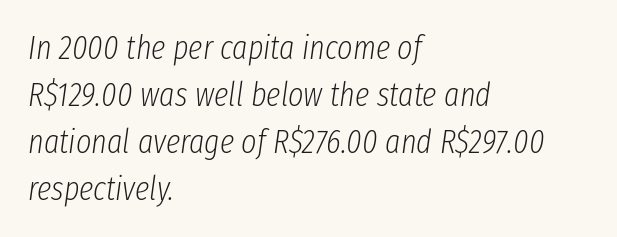
The image shows 33 px light, condensed type, italic (leaning right); set left-aligned, normal line spacing (1.42x), normal letter spacing, not underlined; low stroke contrast and a medium x-height.
